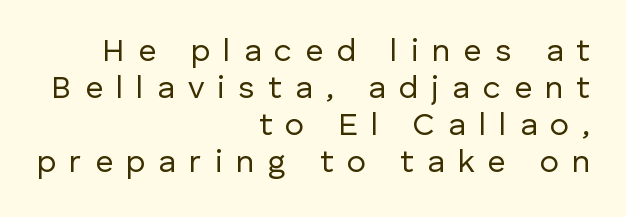
{"serif": "no", "italic": "no", "bold": "no", "weight": "regular", "width": "normal", "stroke_contrast": "low", "x_height": "medium", "monospaced": "no", "underline": "no", "align": "right", "line_spacing_ratio": 1.16, "letter_spacing": "wide", "letter_spacing_em": 0.41, "glyph_px": 32}
